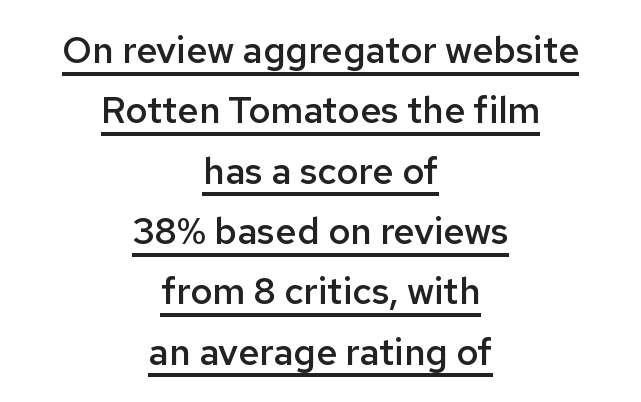
Q: Is the text bold? A: Semi-bold.
Q: Is the text italic (slanted)? A: No, it is upright.
Q: Is the typeface a serif or a sans-serif typeface? A: Sans-serif.
Q: Is the text underlined? A: Yes.
Q: How is the paragraph aligned? A: Centered.
Q: Is the spacing between letters normal or unusually wide? A: Normal.
Q: Is the spacing between lines tight, normal or loose? A: Normal.
Q: Width (condensed, normal, or wide)? A: Normal.
Q: Stroke contrast? A: Low.
Q: x-height? A: Medium.
Q: Monospaced? A: No.
